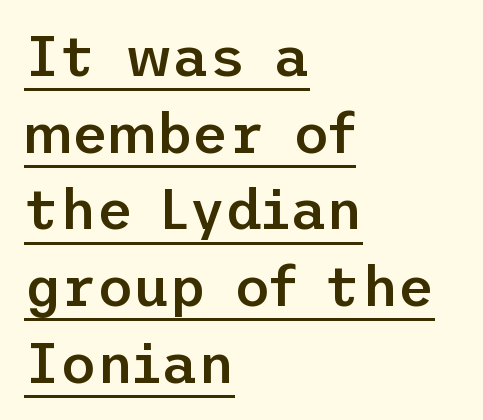
Leftover space on each line is placed entirely after the last word. The leading is moderate, giving the passage an even texture. This is roman type, the default non-slanted kind. There is no visible air inserted between adjacent glyphs. You can tell from the bare stems that sans-serif type was used.
